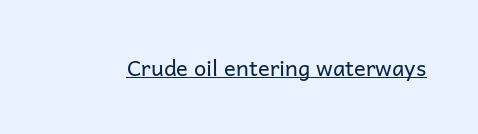
Q: Is the text bold? A: No.
Q: Is the text italic (slanted)? A: No, it is upright.
Q: Is the text underlined? A: Yes.
Q: Is the spacing between letters normal or unusually wide? A: Normal.
